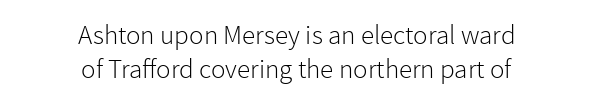
Q: Is the text bold? A: No.
Q: Is the text italic (slanted)? A: No, it is upright.
Q: Is the text underlined? A: No.
Q: How is the paragraph aligned? A: Centered.
Q: Is the spacing between letters normal or unusually wide? A: Normal.
Q: Is the spacing between lines tight, normal or loose? A: Normal.
